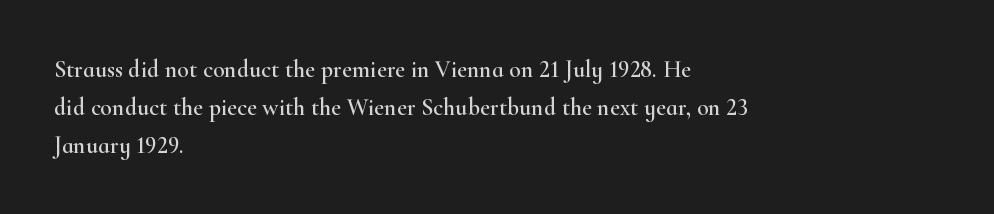
{"italic": "no", "underline": "no", "align": "left", "line_spacing": "normal", "line_spacing_ratio": 1.58, "letter_spacing": "normal", "letter_spacing_em": 0.0, "glyph_px": 24}
